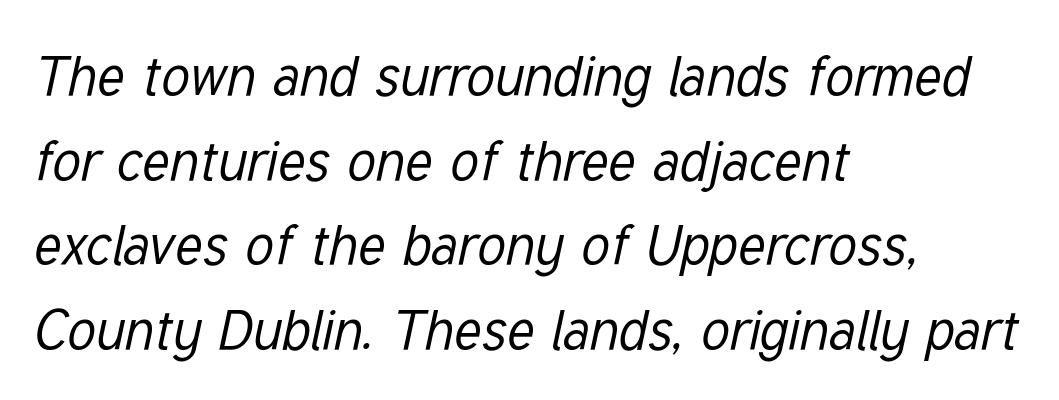
Q: Is the text bold? A: No.
Q: Is the text italic (slanted)? A: Yes, it leans right by about 12 degrees.
Q: Is the text underlined? A: No.
Q: How is the paragraph aligned? A: Left-aligned.
Q: Is the spacing between letters normal or unusually wide? A: Normal.
Q: Is the spacing between lines tight, normal or loose? A: Normal.
Q: Width (condensed, normal, or wide)? A: Condensed.
Q: Stroke contrast? A: Low.
Q: x-height? A: Medium.
Q: Monospaced? A: No.
